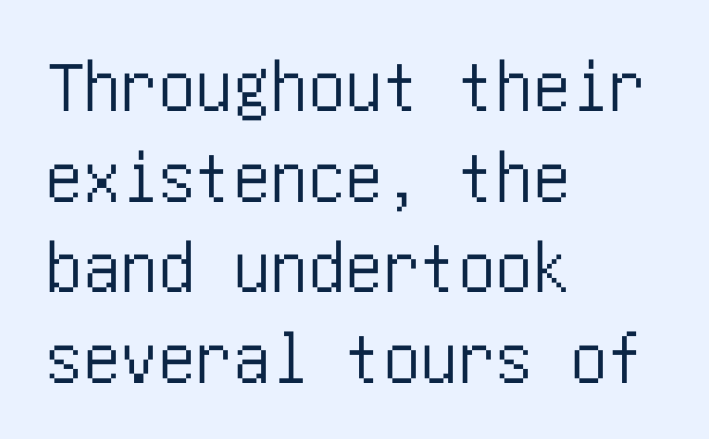
The image shows 75 px condensed sans-serif type, upright; set left-aligned, line spacing 1.21x, normal letter spacing, not underlined; low stroke contrast and a large x-height.
